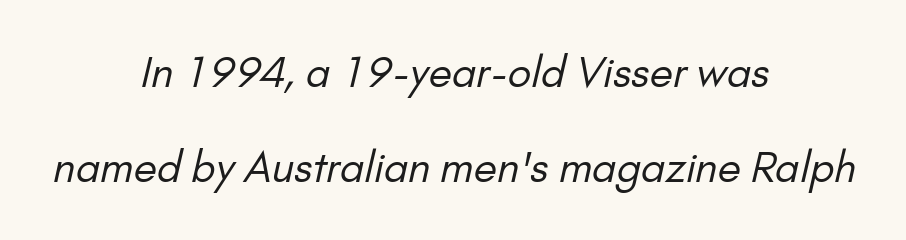
{"serif": "no", "bold": "no", "weight": "regular", "width": "normal", "stroke_contrast": "low", "x_height": "small", "monospaced": "no", "underline": "no", "align": "center", "line_spacing": "loose", "line_spacing_ratio": 2.27, "letter_spacing": "normal", "letter_spacing_em": 0.0, "glyph_px": 42}
